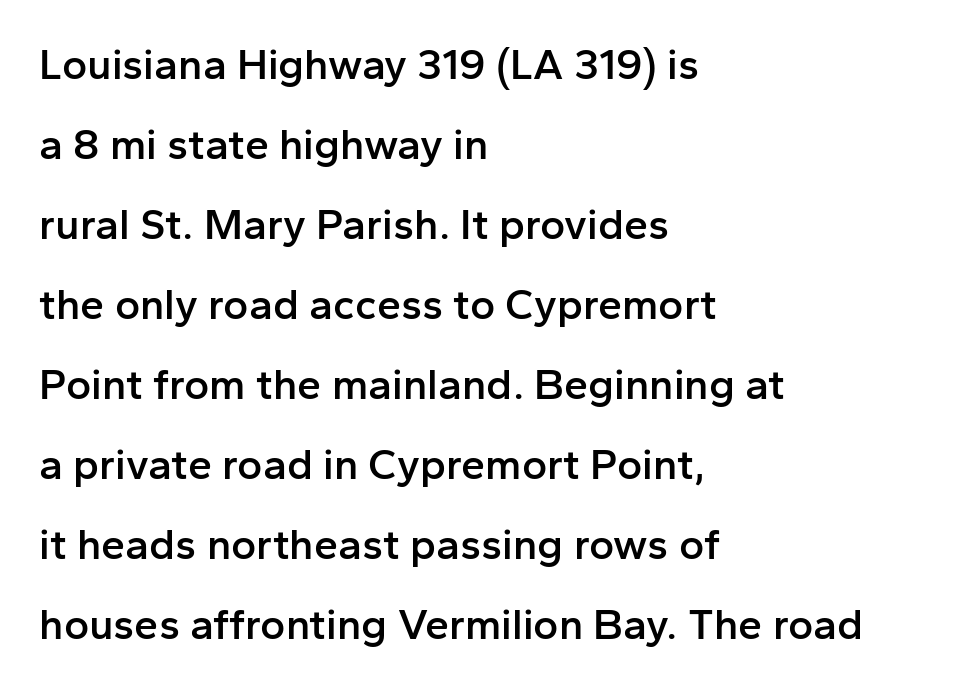
The image shows 43 px semibold sans-serif type, upright; set left-aligned, line spacing 1.86x, normal letter spacing, not underlined; low stroke contrast and a medium x-height.
